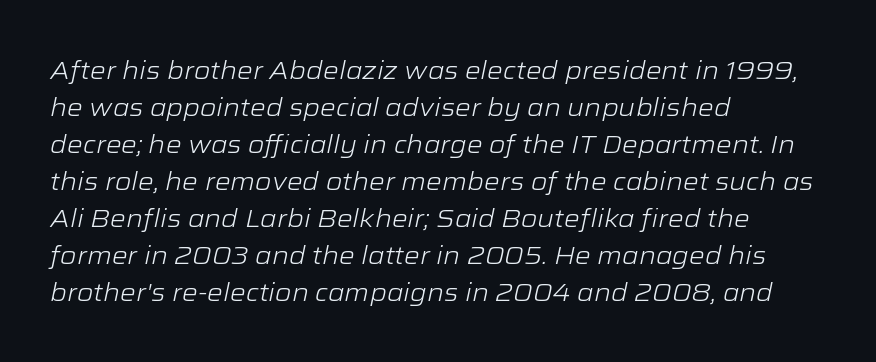
The image shows 25 px text type, italic (leaning right); set left-aligned, normal line spacing (1.48x), normal letter spacing, not underlined.
